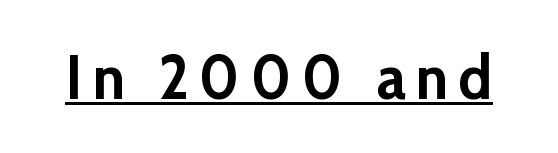
The image shows 63 px semibold sans-serif type, upright; set underlined; low stroke contrast and a medium x-height.
